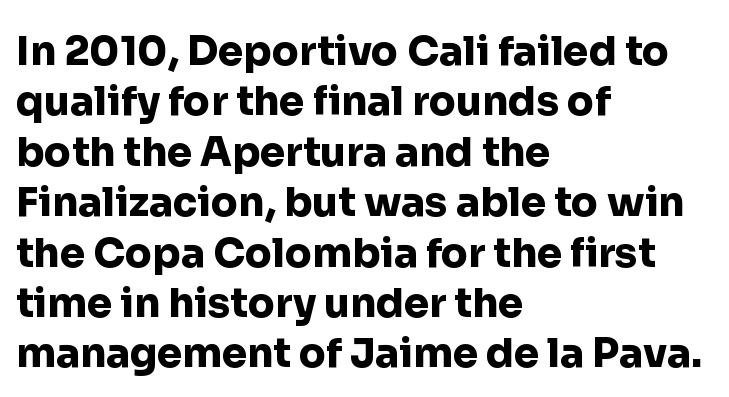
Q: Is the text bold? A: Yes.
Q: Is the text italic (slanted)? A: No, it is upright.
Q: Is the typeface a serif or a sans-serif typeface? A: Sans-serif.
Q: Is the text underlined? A: No.
Q: How is the paragraph aligned? A: Left-aligned.
Q: Is the spacing between letters normal or unusually wide? A: Normal.
Q: Is the spacing between lines tight, normal or loose? A: Normal.
Q: Width (condensed, normal, or wide)? A: Normal.
Q: Stroke contrast? A: Low.
Q: x-height? A: Medium.
Q: Monospaced? A: No.
